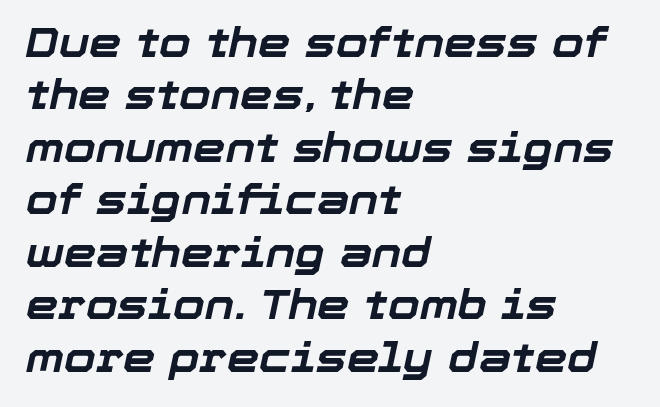
The image shows 41 px bold type, italic (leaning right); set left-aligned, normal line spacing (1.28x), normal letter spacing, not underlined; low stroke contrast and a medium x-height.
